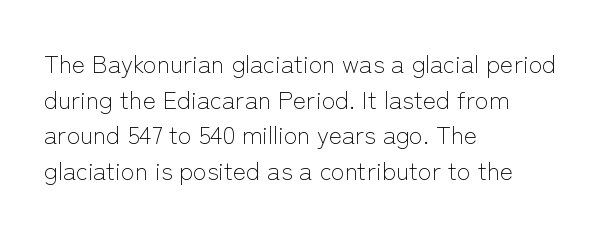
Q: Is the text bold? A: No.
Q: Is the text italic (slanted)? A: No, it is upright.
Q: Is the text underlined? A: No.
Q: How is the paragraph aligned? A: Left-aligned.
Q: Is the spacing between letters normal or unusually wide? A: Normal.
Q: Is the spacing between lines tight, normal or loose? A: Normal.
